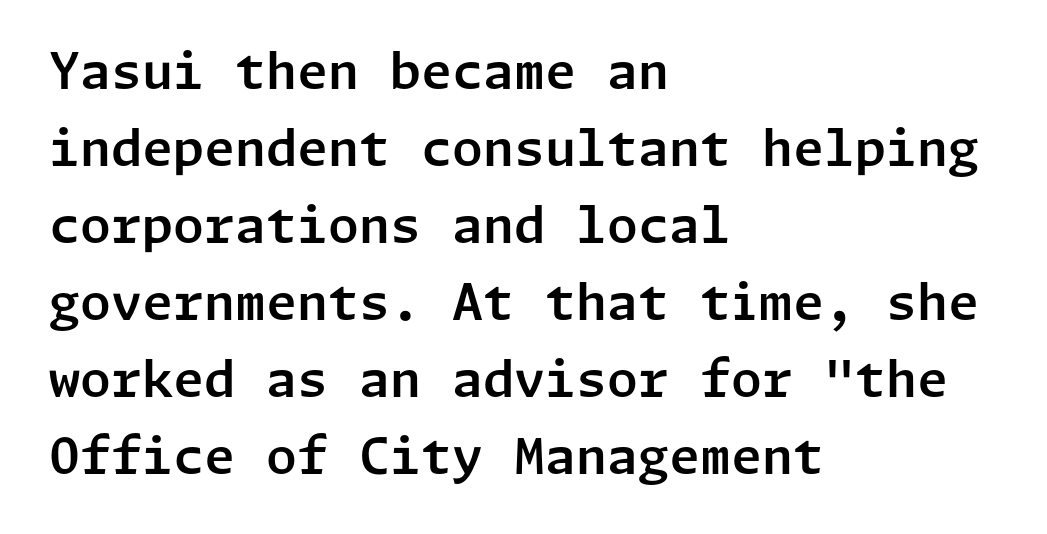
The image shows 50 px sans-serif type, upright; set left-aligned, normal line spacing (1.54x), normal letter spacing, not underlined; low stroke contrast and a medium x-height.
